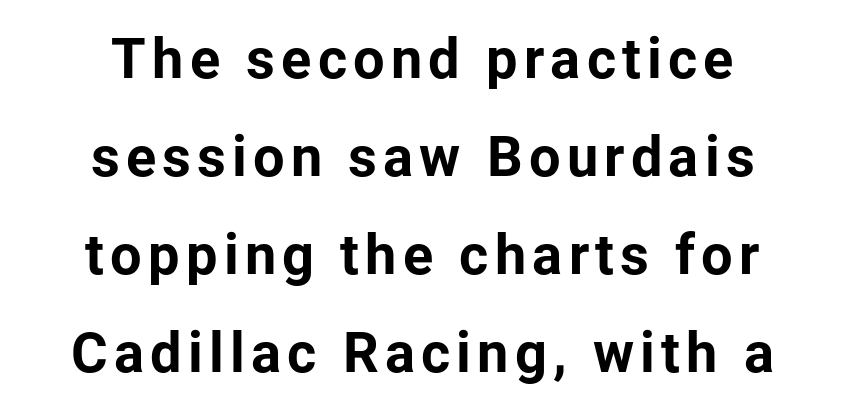
{"serif": "no", "italic": "no", "bold": "yes", "weight": "bold", "width": "normal", "stroke_contrast": "low", "x_height": "medium", "monospaced": "no", "underline": "no", "align": "center", "line_spacing_ratio": 1.75, "glyph_px": 56}
